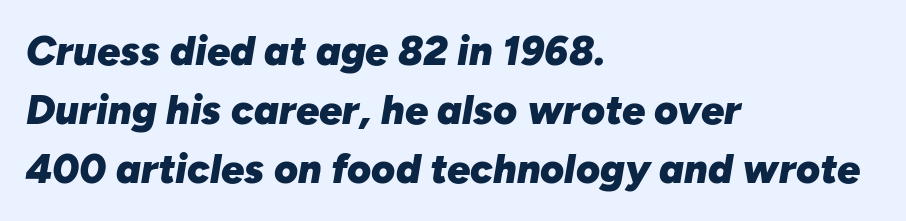
{"italic": "yes", "lean": "right", "slant_degrees": 10, "bold": "yes", "weight": "heavy", "width": "normal", "stroke_contrast": "low", "x_height": "medium", "monospaced": "no", "underline": "no", "align": "left", "line_spacing": "normal", "line_spacing_ratio": 1.44, "letter_spacing": "normal", "letter_spacing_em": 0.0, "glyph_px": 41}
